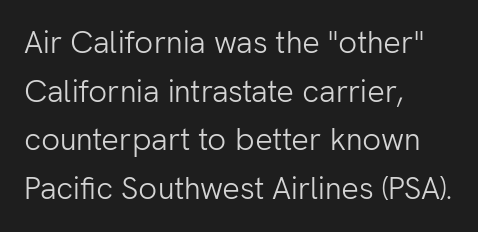
Q: Is the text bold? A: No.
Q: Is the text italic (slanted)? A: No, it is upright.
Q: Is the typeface a serif or a sans-serif typeface? A: Sans-serif.
Q: Is the text underlined? A: No.
Q: How is the paragraph aligned? A: Left-aligned.
Q: Is the spacing between letters normal or unusually wide? A: Normal.
Q: Is the spacing between lines tight, normal or loose? A: Normal.
Q: Width (condensed, normal, or wide)? A: Normal.
Q: Stroke contrast? A: Low.
Q: x-height? A: Medium.
Q: Monospaced? A: No.
